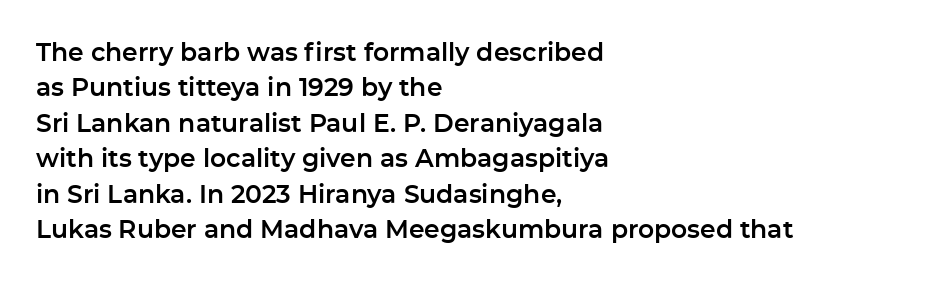
The line texture is even and compact thanks to regular tracking. Glance below the letters and you will spot only blank space. It's the straight-up-and-down kind of type. Each line starts at the same left margin while the right side varies. Reading down the column, the eye jumps a familiar distance to each next line.
